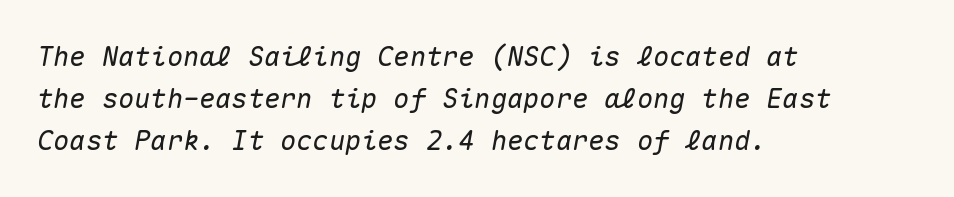
Q: Is the text italic (slanted)? A: Yes, it leans right by about 10 degrees.
Q: Is the text underlined? A: No.
Q: How is the paragraph aligned? A: Left-aligned.
Q: Is the spacing between letters normal or unusually wide? A: Normal.
Q: Is the spacing between lines tight, normal or loose? A: Normal.
